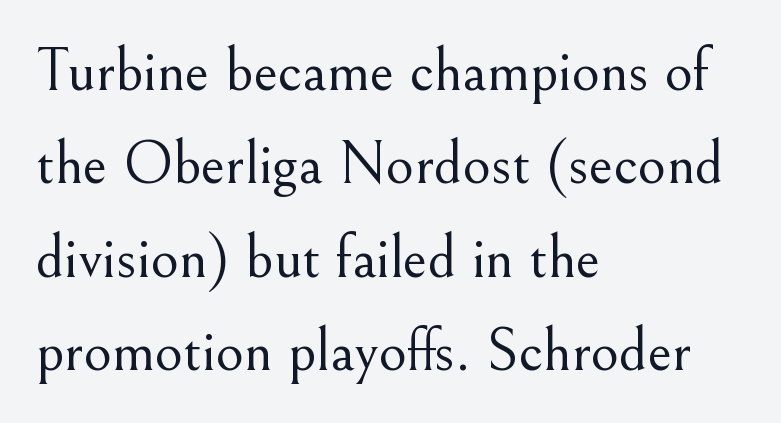
Characters remain perfectly vertical along every line. The weight tops out at a normal text grade. This block has exactly the height ordinary leading produces. Nobody drew a line under any word here. The rendering anchors every line to the left-hand side.
